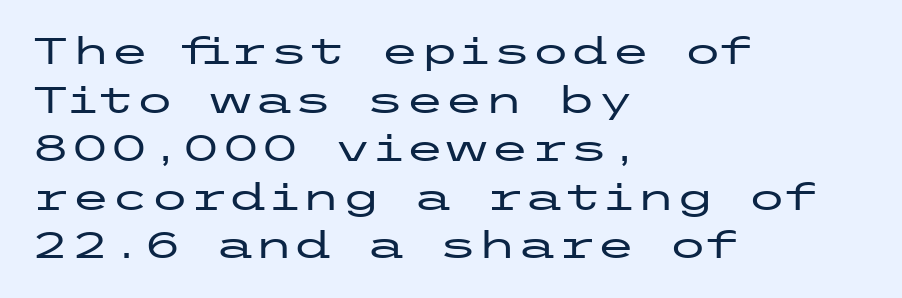
Letterform terminals end flat and unadorned throughout the passage. The rows are spaced the way most documents space them. Every character sits straight up, as roman type does. Compared with a centered layout, this one pins lines to the left instead.
